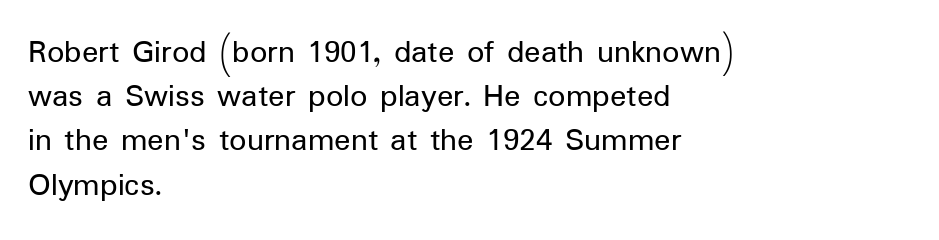
{"serif": "no", "italic": "no", "bold": "no", "weight": "regular", "width": "normal", "stroke_contrast": "low", "x_height": "medium", "monospaced": "no", "underline": "no", "align": "left", "line_spacing": "normal", "line_spacing_ratio": 1.3, "letter_spacing": "normal", "letter_spacing_em": 0.0, "glyph_px": 34}
